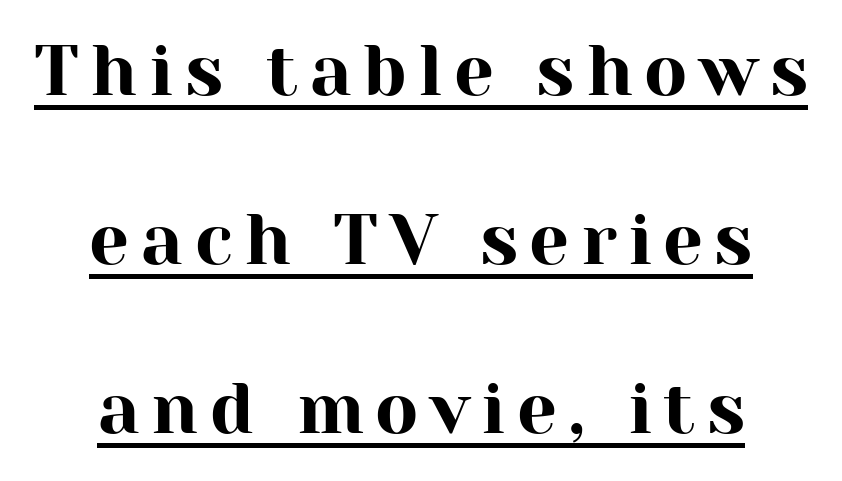
A serif font was chosen for this passage. Is there an underline? Yes — a line sits under the letters. Reading down the column, the eye jumps a long way to each next line. The passage shown is typed in a proportional face where columns would drift.
